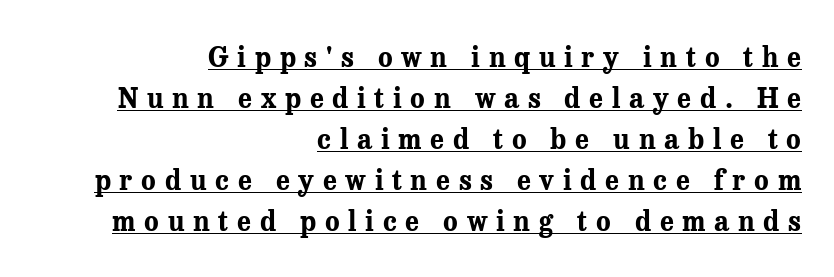
This is the regular roman posture of the typeface. Typeset ragged left — the right edge is the straight one. Like a heading marked for emphasis, these lines bear an underscore. Compared with an ordinary text face, these strokes are far heavier — a full bold. Evenly set lines give the paragraph a standard silhouette. These lines have a slow, spaced-out rhythm from letter to letter.
